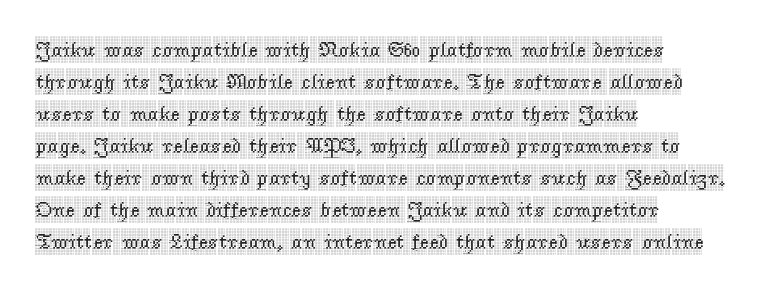
Spacing between characters is what you'd get straight out of the box. This sample is left-justified, so line endings fall wherever the words run out. Has an underline been added? It has not. Evenly set lines give the paragraph a standard silhouette. You can tell it's not italic because the verticals are truly vertical.
